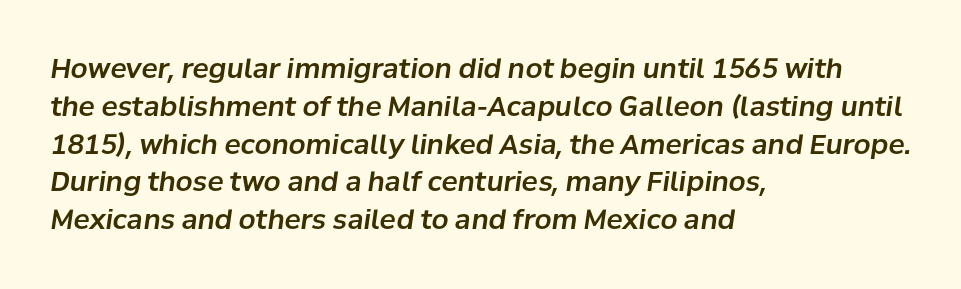
The image shows 27 px text type, italic (leaning right); set left-aligned, normal line spacing (1.4x), normal letter spacing, not underlined.
